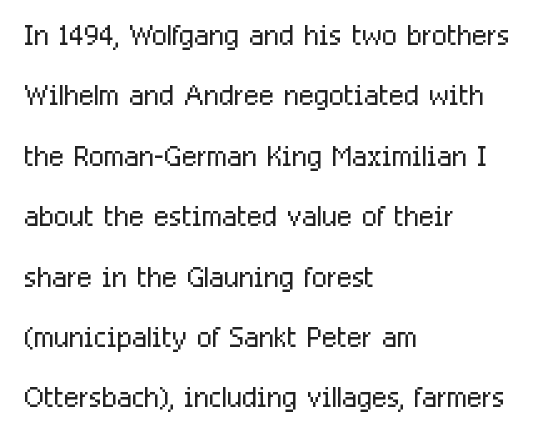
Q: Is the text bold? A: No.
Q: Is the text italic (slanted)? A: No, it is upright.
Q: Is the typeface a serif or a sans-serif typeface? A: Sans-serif.
Q: Is the text underlined? A: No.
Q: How is the paragraph aligned? A: Left-aligned.
Q: Is the spacing between letters normal or unusually wide? A: Normal.
Q: Is the spacing between lines tight, normal or loose? A: Normal.
Q: Width (condensed, normal, or wide)? A: Condensed.
Q: Stroke contrast? A: Low.
Q: x-height? A: Medium.
Q: Monospaced? A: No.
